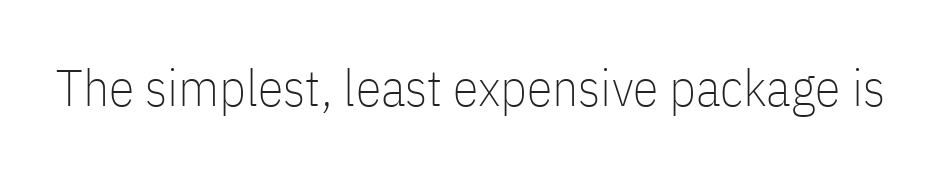
The image shows 52 px thin, condensed sans-serif type, upright; set normal letter spacing, not underlined; low stroke contrast and a medium x-height.
